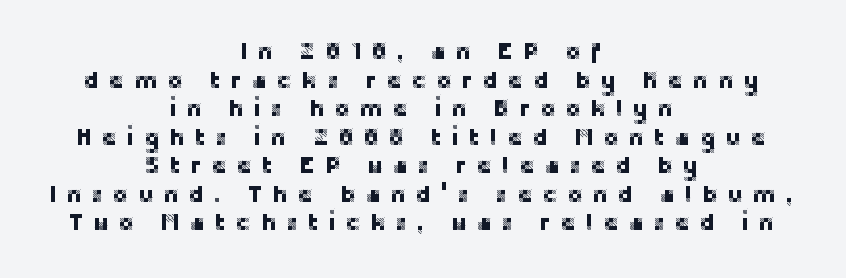
Check under the words: just untouched page. Characters follow at a spacing far wider than the type designer built in. Designer's note — italics off, roman on. Layout note: lines centered.
